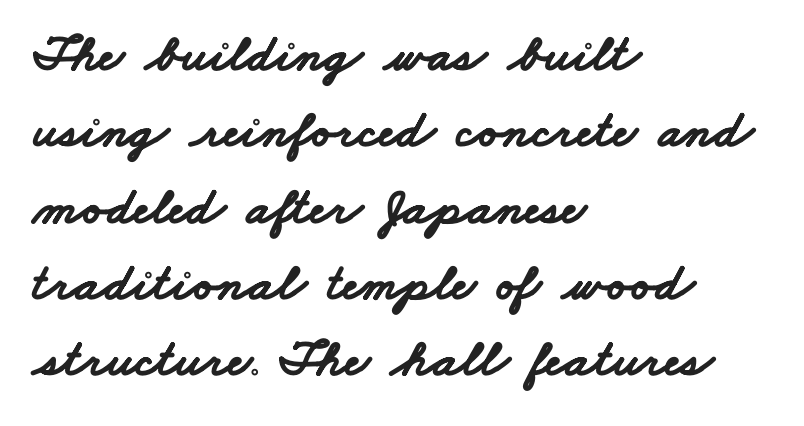
The image shows 53 px bold, wide sans-serif type; set left-aligned, normal line spacing (1.44x), normal letter spacing, not underlined; low stroke contrast and a small x-height.
